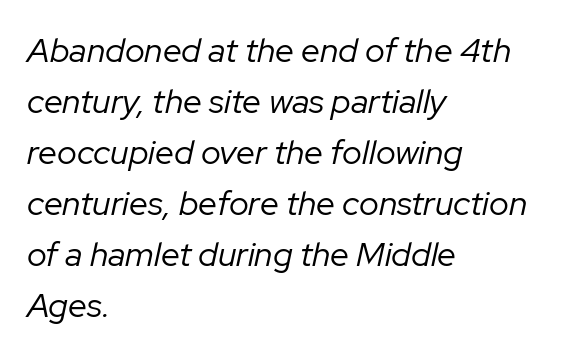
The image shows 34 px regular-weight type, italic (leaning right); set left-aligned, normal line spacing (1.5x), normal letter spacing, not underlined; low stroke contrast and a medium x-height.
